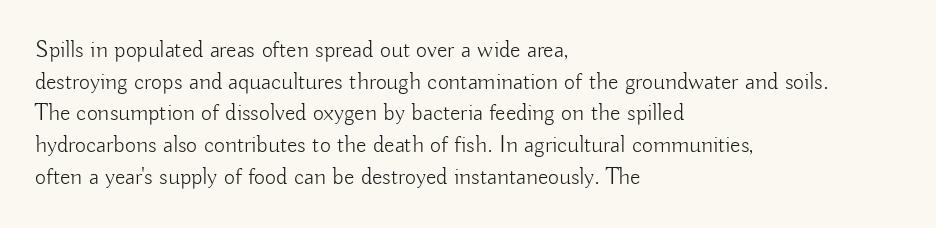
{"italic": "no", "bold": "no", "underline": "no", "align": "left", "line_spacing": "normal", "line_spacing_ratio": 1.32, "letter_spacing": "normal", "letter_spacing_em": 0.0, "glyph_px": 24}
